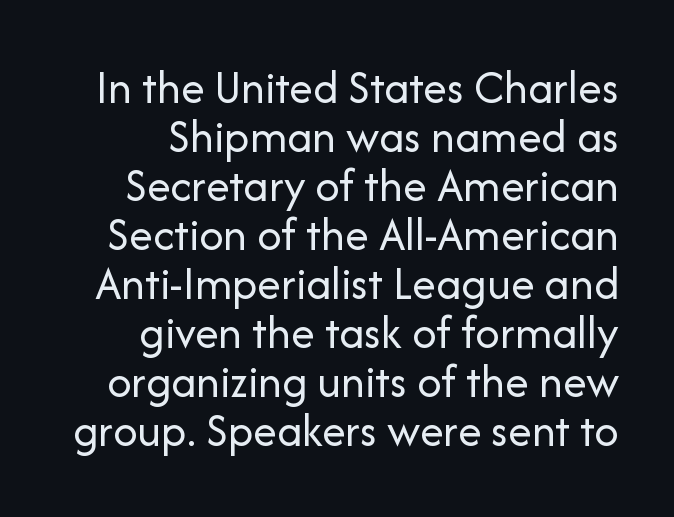
{"serif": "no", "italic": "no", "bold": "no", "weight": "regular", "width": "normal", "stroke_contrast": "low", "x_height": "medium", "monospaced": "no", "underline": "no", "line_spacing": "tight", "line_spacing_ratio": 1.02, "letter_spacing": "normal", "letter_spacing_em": 0.0, "glyph_px": 48}
